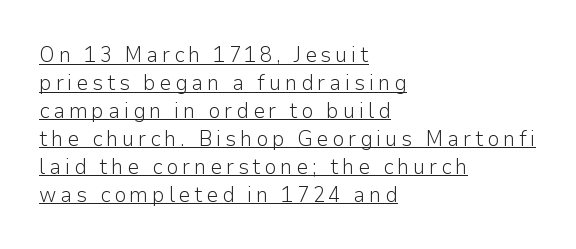
Q: Is the text bold? A: No.
Q: Is the text italic (slanted)? A: No, it is upright.
Q: Is the text underlined? A: Yes.
Q: How is the paragraph aligned? A: Left-aligned.
Q: Is the spacing between lines tight, normal or loose? A: Normal.
